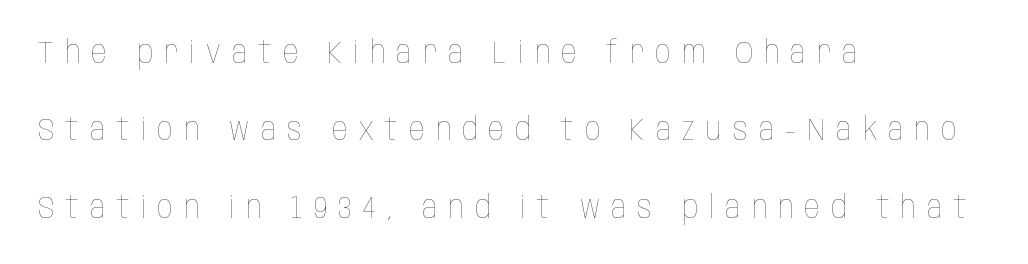
The image shows 31 px thin, condensed type, upright; set left-aligned, loose line spacing (2.5x), unusually wide letter spacing (+0.36 em), not underlined; low stroke contrast and a large x-height.
